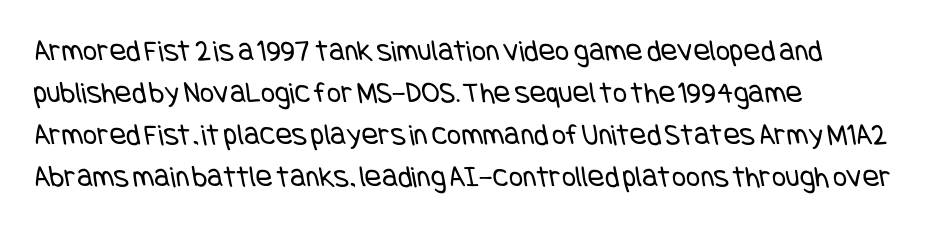
The image shows 31 px regular-weight, condensed sans-serif type; set left-aligned, normal line spacing (1.35x), normal letter spacing, not underlined; low stroke contrast and a large x-height.
